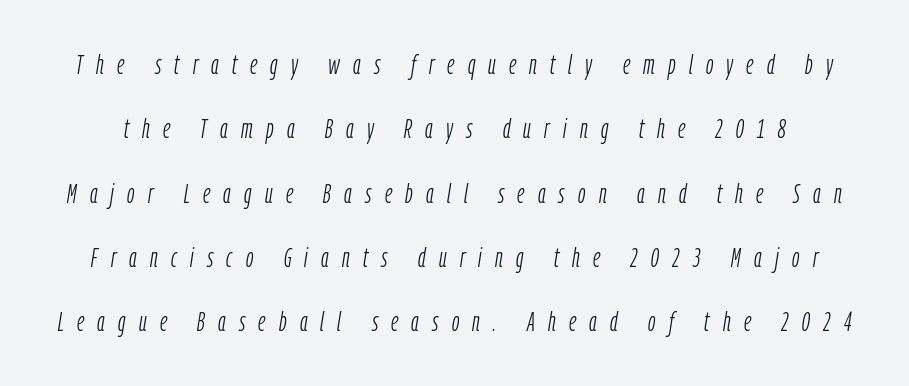
{"italic": "yes", "lean": "right", "slant_degrees": 9, "bold": "no", "underline": "no", "line_spacing": "loose", "line_spacing_ratio": 2.38, "letter_spacing": "wide", "letter_spacing_em": 0.49, "glyph_px": 27}
